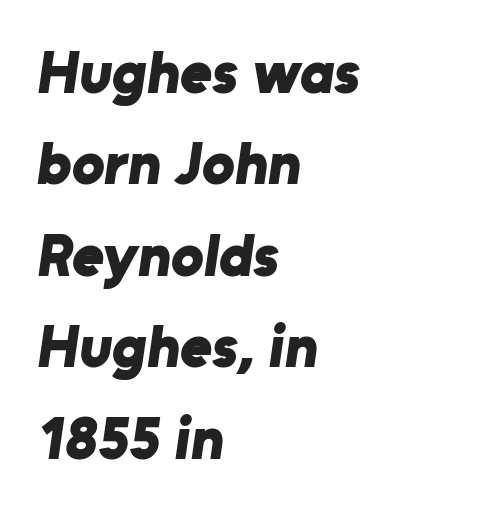
{"serif": "no", "bold": "yes", "weight": "bold", "width": "normal", "stroke_contrast": "low", "x_height": "medium", "monospaced": "no", "underline": "no", "align": "left", "line_spacing": "normal", "line_spacing_ratio": 1.5, "letter_spacing": "normal", "letter_spacing_em": 0.0, "glyph_px": 61}
